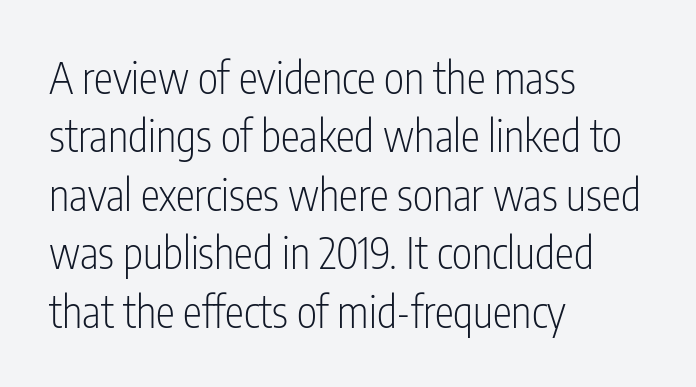
In CSS terms this would be text-align: left. A typesetter would call this zero additional tracking. The axis of the letterforms is exactly vertical. The typeface chosen for these lines omits serifs.
